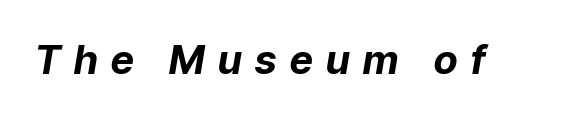
Q: Is the text bold? A: Yes.
Q: Is the text italic (slanted)? A: Yes, it leans right by about 9 degrees.
Q: Is the text underlined? A: No.
Q: Is the spacing between letters normal or unusually wide? A: Unusually wide.
Q: Width (condensed, normal, or wide)? A: Normal.
Q: Stroke contrast? A: Low.
Q: x-height? A: Medium.
Q: Monospaced? A: No.
